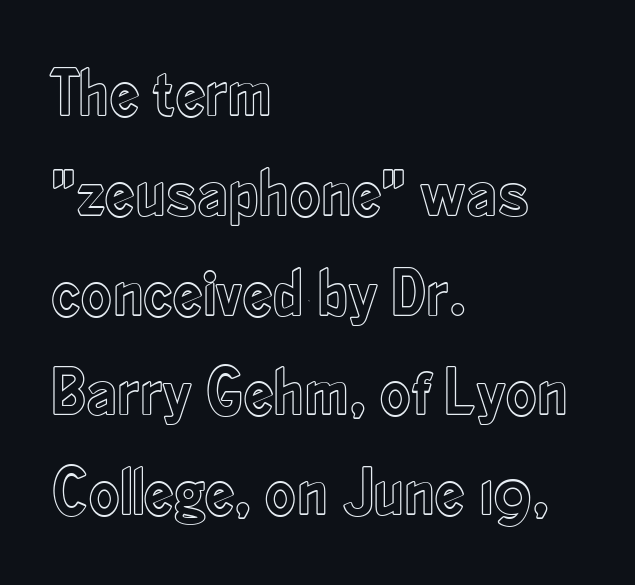
Think of a printed novel: that variable character pitch is what you see here. Nope, not italic — everything's standing straight. Whoever set this chose a conventional vertical rhythm. Nobody touched the tracking dial on this one.
